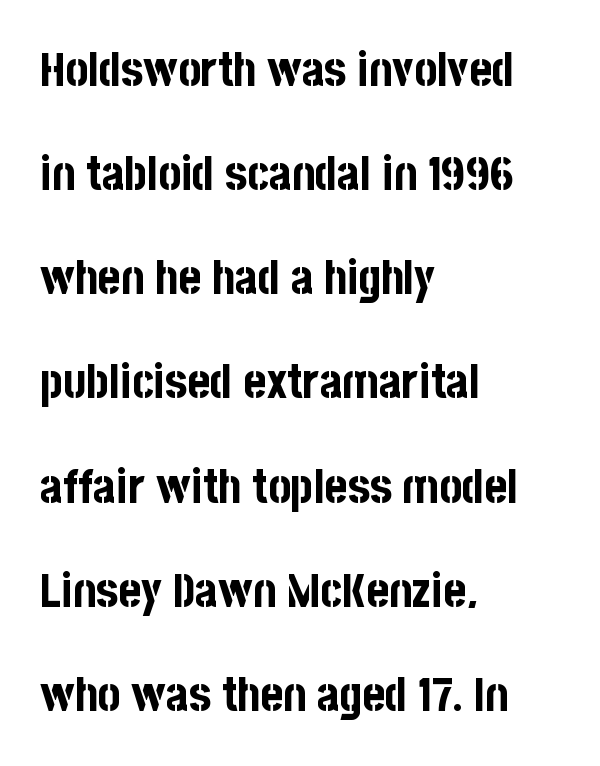
The image shows 48 px bold, condensed sans-serif type, upright; set left-aligned, loose line spacing (2.17x), normal letter spacing, not underlined; low stroke contrast and a large x-height.
